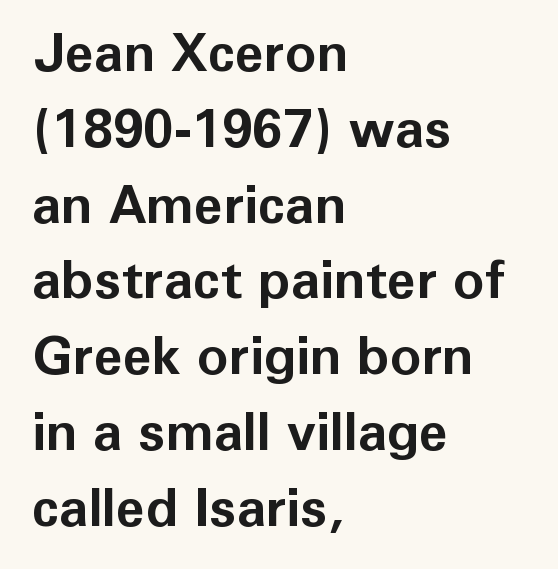
The image shows 53 px bold sans-serif type, upright; set left-aligned, normal line spacing (1.43x), normal letter spacing, not underlined; low stroke contrast and a medium x-height.
